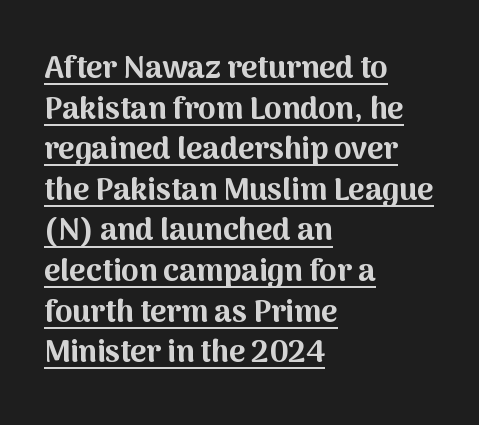
Q: Is the text bold? A: Yes.
Q: Is the text italic (slanted)? A: No, it is upright.
Q: Is the typeface a serif or a sans-serif typeface? A: Sans-serif.
Q: Is the text underlined? A: Yes.
Q: How is the paragraph aligned? A: Left-aligned.
Q: Is the spacing between letters normal or unusually wide? A: Normal.
Q: Is the spacing between lines tight, normal or loose? A: Normal.
Q: Width (condensed, normal, or wide)? A: Normal.
Q: Stroke contrast? A: Medium.
Q: x-height? A: Medium.
Q: Monospaced? A: No.
